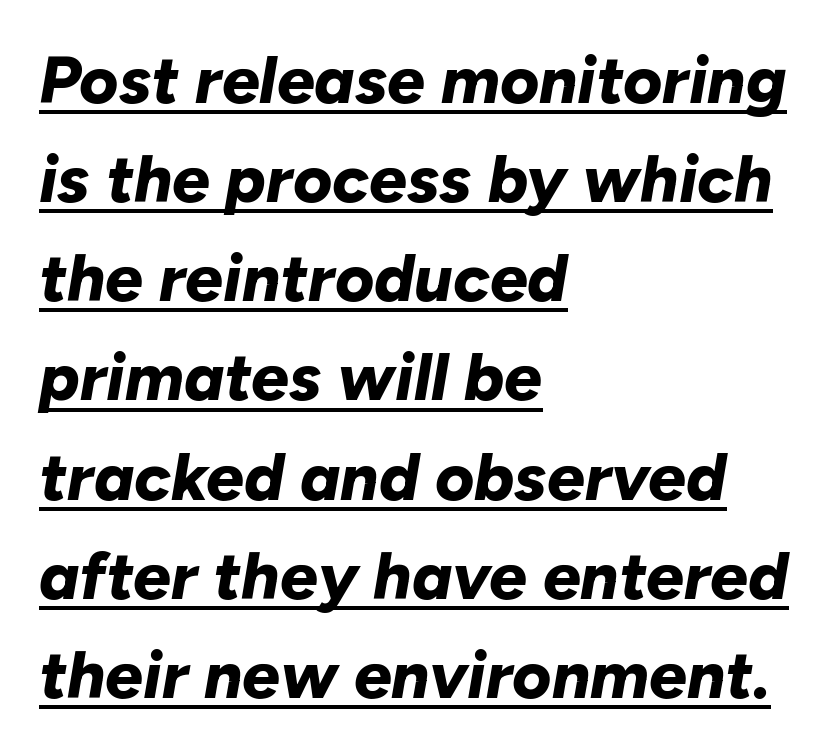
An italicized treatment has been applied to the whole sample. A student would call this left alignment; a typographer would say flush left, rag right. Each letter keeps its own natural width here, so spacing adapts to shape. Decoration check: the copy is underlined. In terms of weight, the rendering is a true, heavy bold. A typesetter would call this leading conventional body-copy spacing.
